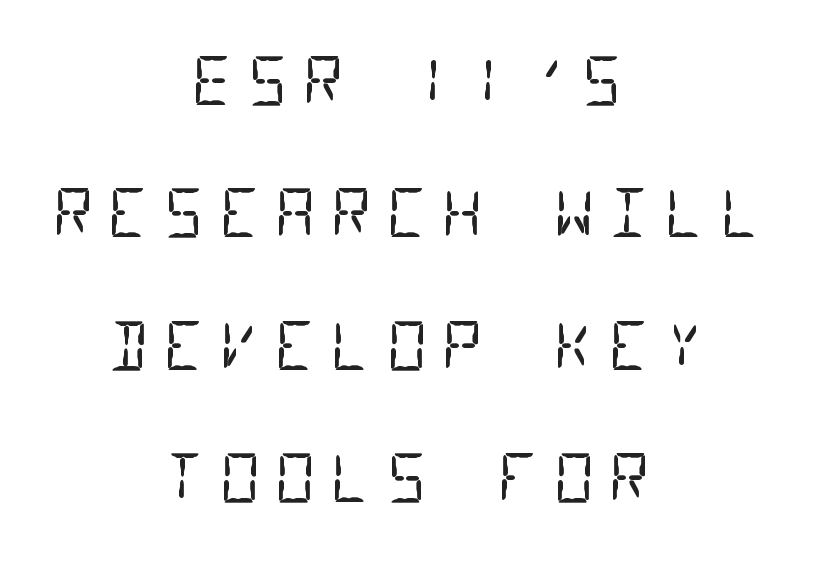
The image shows 64 px regular-weight, condensed sans-serif type, monospaced; set centered, loose line spacing (2.07x), unusually wide letter spacing (+0.22 em), not underlined; low stroke contrast and a large x-height.
